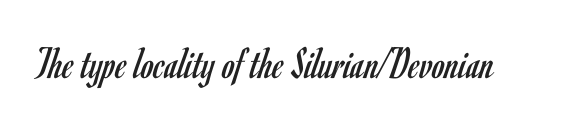
Q: Is the text bold? A: No.
Q: Is the text italic (slanted)? A: Yes.
Q: Is the typeface a serif or a sans-serif typeface? A: Sans-serif.
Q: Is the text underlined? A: No.
Q: Is the spacing between letters normal or unusually wide? A: Normal.
Q: Width (condensed, normal, or wide)? A: Condensed.
Q: Stroke contrast? A: Low.
Q: x-height? A: Small.
Q: Monospaced? A: No.
